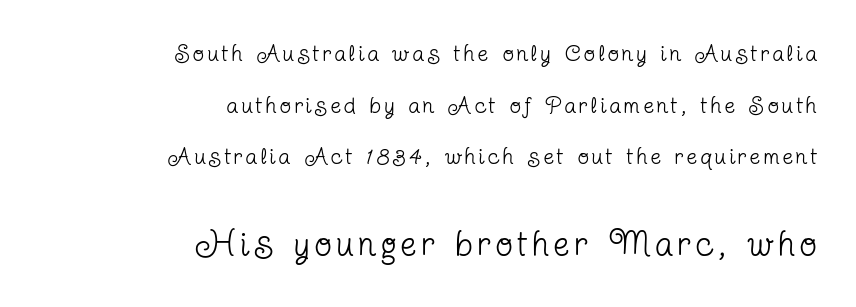
The image shows 35 px regular-weight, condensed serif type, upright; set right-aligned, loose line spacing (2.24x), not underlined; the second (bottom) block is 1.52x larger; low stroke contrast and a medium x-height.
